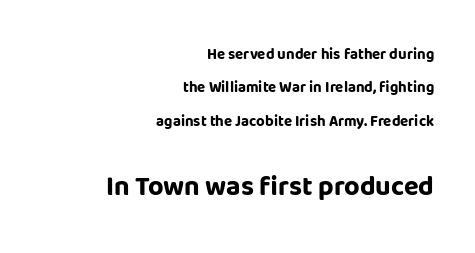
The image shows 27 px bold type, upright; set right-aligned, loose line spacing (2.23x), normal letter spacing, not underlined; the second (bottom) block is 1.8x larger.
